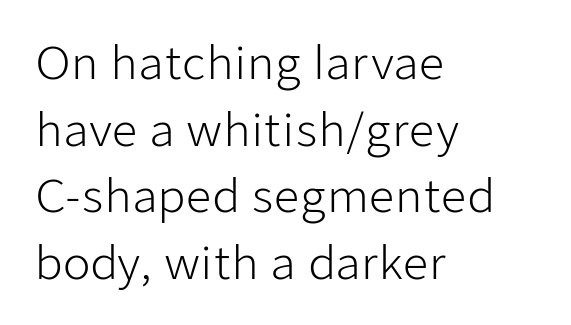
Q: Is the text bold? A: No.
Q: Is the text italic (slanted)? A: No, it is upright.
Q: Is the typeface a serif or a sans-serif typeface? A: Sans-serif.
Q: Is the text underlined? A: No.
Q: How is the paragraph aligned? A: Left-aligned.
Q: Is the spacing between letters normal or unusually wide? A: Normal.
Q: Is the spacing between lines tight, normal or loose? A: Normal.
Q: Width (condensed, normal, or wide)? A: Normal.
Q: Stroke contrast? A: Low.
Q: x-height? A: Medium.
Q: Monospaced? A: No.
